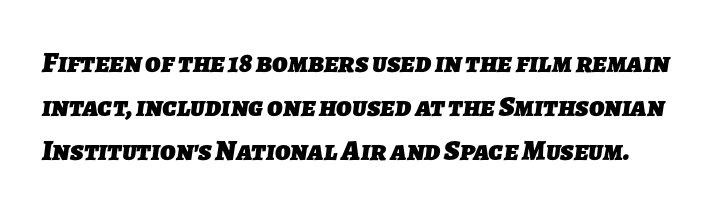
Grotesque or geometric, the face here clearly has no serifs. Does extra space separate the letters? No, they use regular spacing. Leading matches the norm, producing a regular column. Strokes here are thick enough to call this a true bold. The baseline area is clear.
